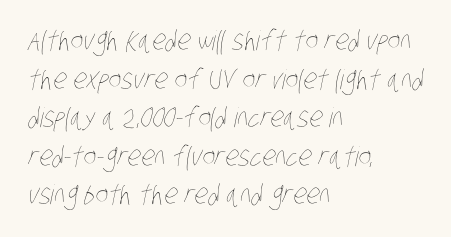
The image shows 27 px text type; set left-aligned, normal line spacing (1.43x), normal letter spacing, not underlined.
